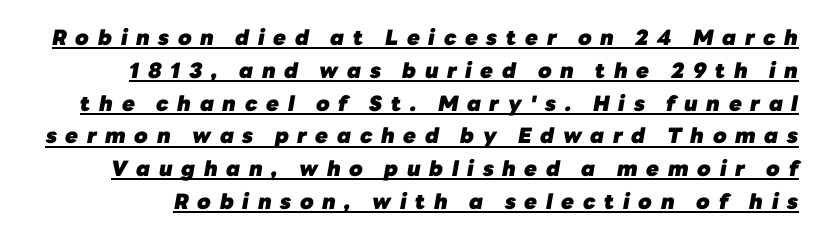
The passage shown has open, widely tracked lettering throughout. The axis of the letterforms is tilted away from vertical. Heavy, bold letterforms. This is underlined copy, the kind a proofreader might mark for attention. Rows of type keep a routine distance in the vertical direction.
